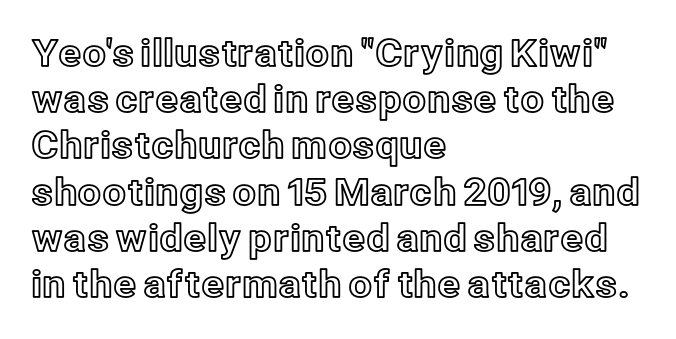
The image shows 37 px text type, upright; set left-aligned, normal line spacing (1.25x), normal letter spacing, not underlined; a medium x-height.
